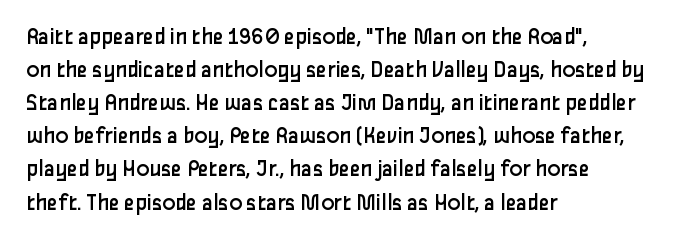
The image shows 24 px text type, upright; set left-aligned, normal line spacing (1.38x), normal letter spacing, not underlined.
